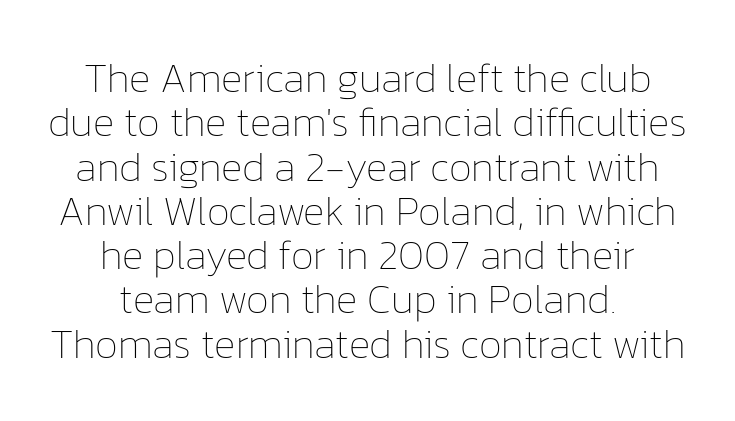
The zone under the glyphs is completely vacant. The vertical gap from one line to the next is small. Centered paragraph, ragged on both sides. Think of a printed novel: that variable character pitch is what you see here. Each word holds together tightly as a unit, with standard inter-letter gaps. These glyphs show unthickened strokes, regular width or finer.
